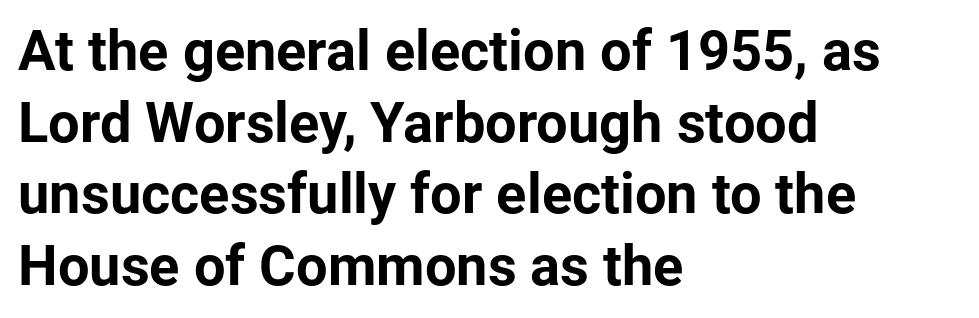
Does the leading feel generous? No, just average. The setting favours the left margin, as ordinary paragraphs usually do. Beneath every word, the page is bare. You'd pick this weight for a headline — it's a proper bold. The axis of the letterforms is exactly vertical.
